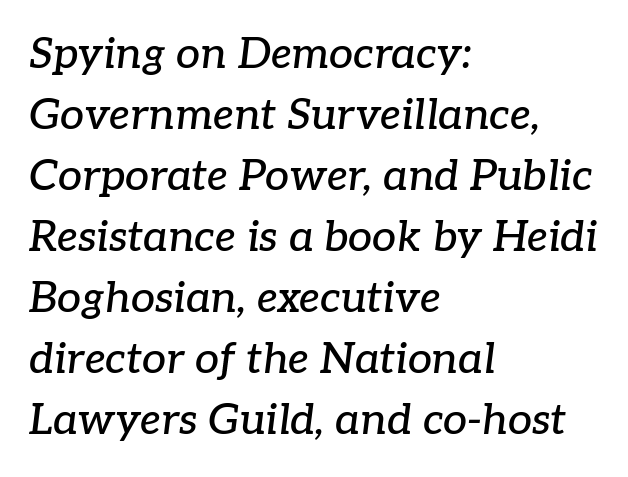
The vertical gap from one line to the next is medium. The strip under each line holds only bare page. Serifs: yes, visible at the terminals of the letterforms. Look at the tracking — it's just the regular setting, nothing added. The face used here has a pronounced slope to its letters. Here the designer chose a conventional face with non-uniform glyph widths.
